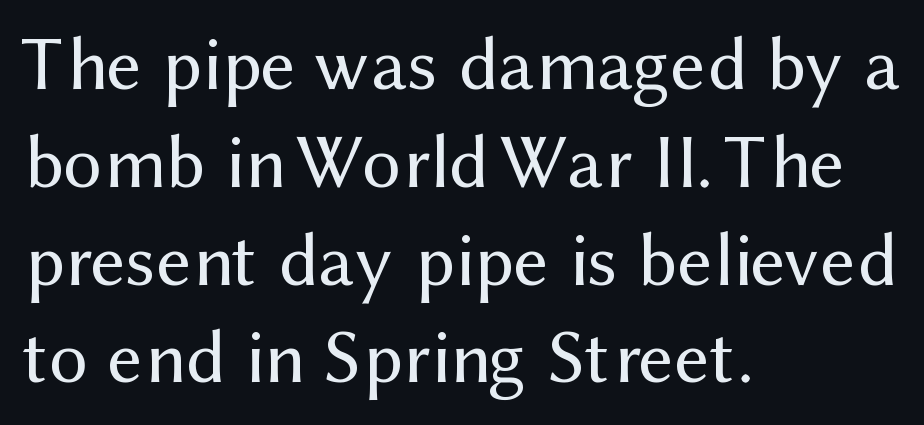
Q: Is the text bold? A: No.
Q: Is the text italic (slanted)? A: No, it is upright.
Q: Is the typeface a serif or a sans-serif typeface? A: Sans-serif.
Q: Is the text underlined? A: No.
Q: How is the paragraph aligned? A: Left-aligned.
Q: Is the spacing between letters normal or unusually wide? A: Normal.
Q: Is the spacing between lines tight, normal or loose? A: Normal.
Q: Width (condensed, normal, or wide)? A: Normal.
Q: Stroke contrast? A: Medium.
Q: x-height? A: Medium.
Q: Monospaced? A: No.
